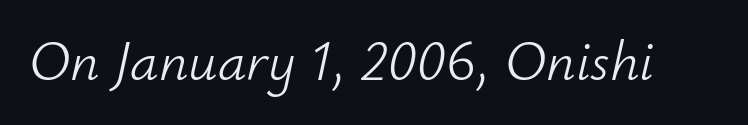
The image shows 57 px light type, italic (leaning right); set normal letter spacing, not underlined; low stroke contrast and a small x-height.
